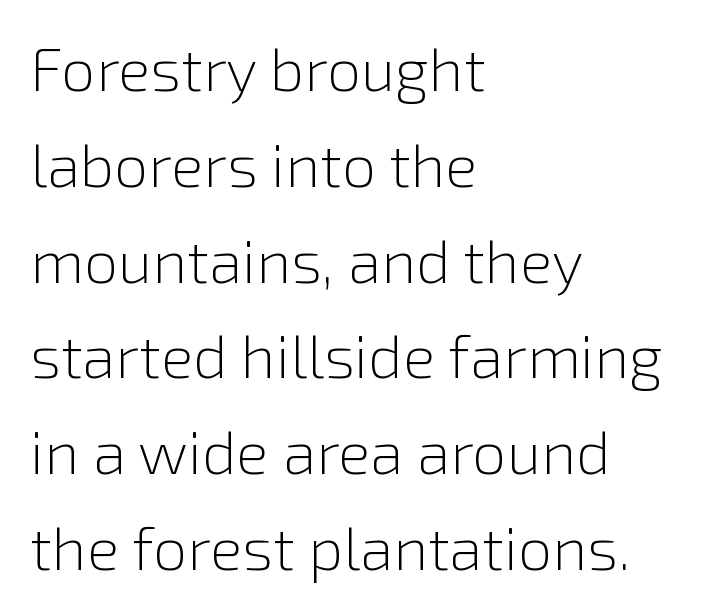
Q: Is the text bold? A: No.
Q: Is the text italic (slanted)? A: No, it is upright.
Q: Is the typeface a serif or a sans-serif typeface? A: Sans-serif.
Q: Is the text underlined? A: No.
Q: How is the paragraph aligned? A: Left-aligned.
Q: Is the spacing between letters normal or unusually wide? A: Normal.
Q: Is the spacing between lines tight, normal or loose? A: Normal.
Q: Width (condensed, normal, or wide)? A: Normal.
Q: x-height? A: Medium.
Q: Monospaced? A: No.
